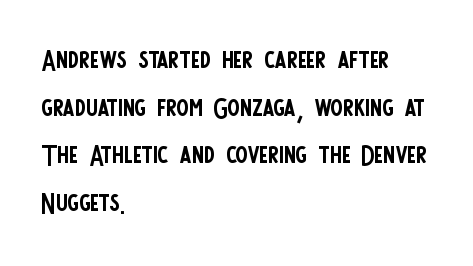
Q: Is the text bold? A: No.
Q: Is the text italic (slanted)? A: No, it is upright.
Q: Is the typeface a serif or a sans-serif typeface? A: Sans-serif.
Q: Is the text underlined? A: No.
Q: How is the paragraph aligned? A: Left-aligned.
Q: Is the spacing between letters normal or unusually wide? A: Normal.
Q: Is the spacing between lines tight, normal or loose? A: Normal.
Q: Width (condensed, normal, or wide)? A: Condensed.
Q: Stroke contrast? A: Low.
Q: x-height? A: Large.
Q: Monospaced? A: No.
